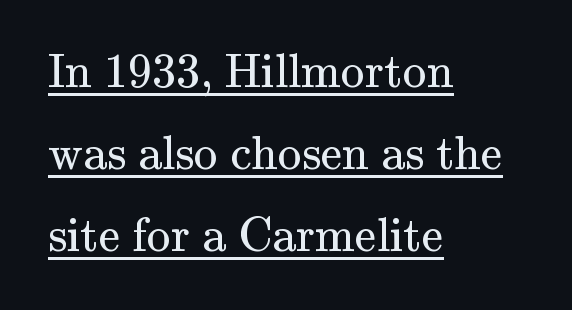
The image shows 48 px regular-weight serif type, upright; set left-aligned, line spacing 1.71x, normal letter spacing, underlined; medium stroke contrast and a small x-height.
